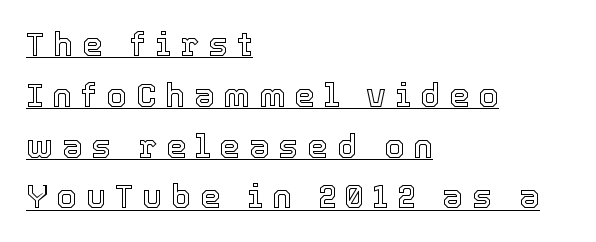
The lines sit at an ordinary, default distance from one another. Characters remain perfectly vertical along every line. Looks like regular typesetting: each glyph gets only the width it needs. Inter-character spacing is expanded well beyond the font's built-in metrics. This rendering features underlined lettering.
